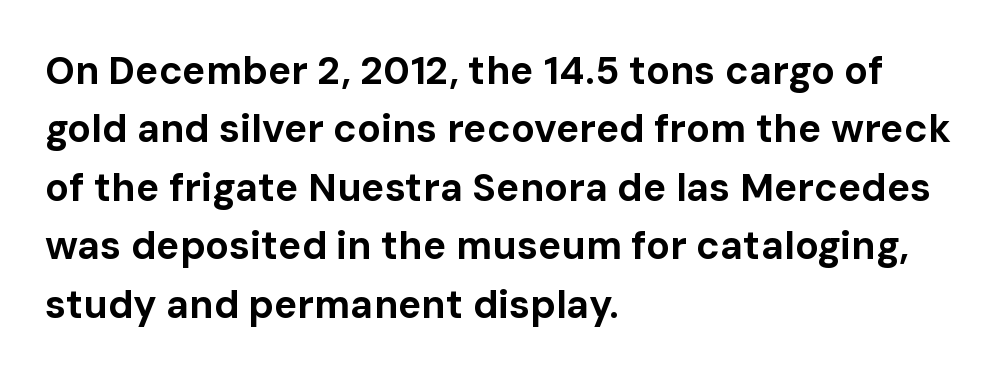
{"serif": "no", "italic": "no", "bold": "yes", "weight": "bold", "width": "normal", "stroke_contrast": "low", "x_height": "medium", "monospaced": "no", "underline": "no", "align": "left", "line_spacing": "normal", "line_spacing_ratio": 1.5, "letter_spacing": "normal", "letter_spacing_em": 0.0, "glyph_px": 39}
